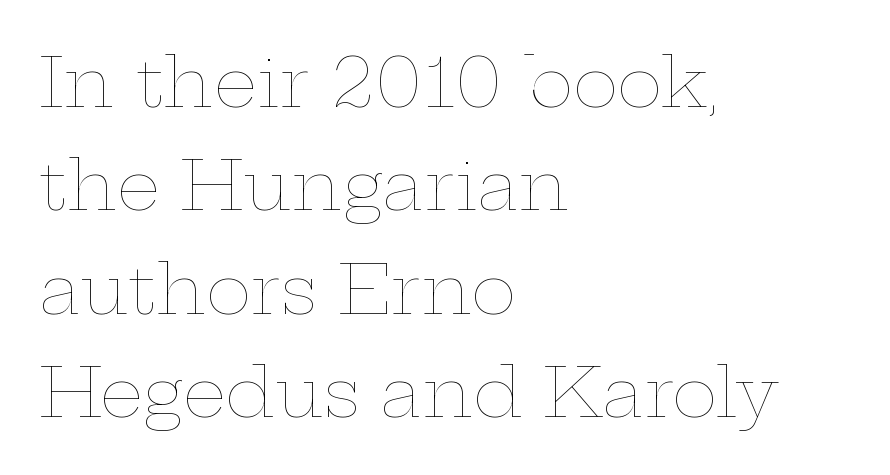
The image shows 68 px thin, wide type, upright; set left-aligned, normal line spacing (1.52x), normal letter spacing, not underlined; low stroke contrast and a medium x-height.
